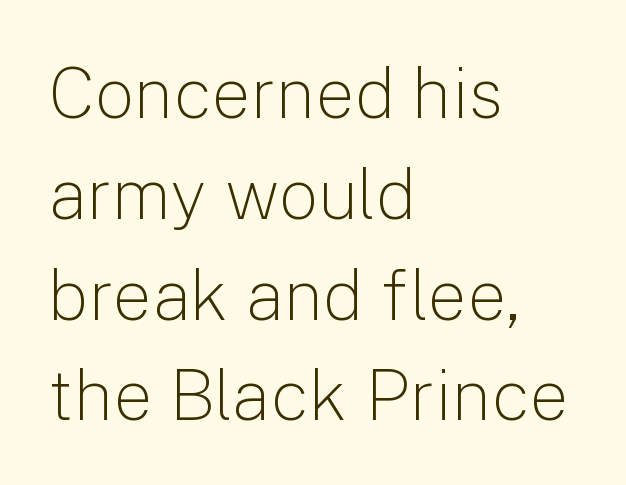
The image shows 70 px light sans-serif type, upright; set left-aligned, normal line spacing (1.44x), normal letter spacing, not underlined; low stroke contrast and a medium x-height.
